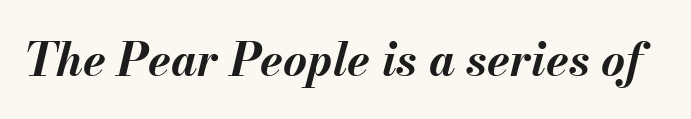
Q: Is the text bold? A: Yes.
Q: Is the text italic (slanted)? A: Yes, it leans right by about 13 degrees.
Q: Is the text underlined? A: No.
Q: Is the spacing between letters normal or unusually wide? A: Normal.
Q: Width (condensed, normal, or wide)? A: Normal.
Q: Stroke contrast? A: Medium.
Q: x-height? A: Small.
Q: Monospaced? A: No.
